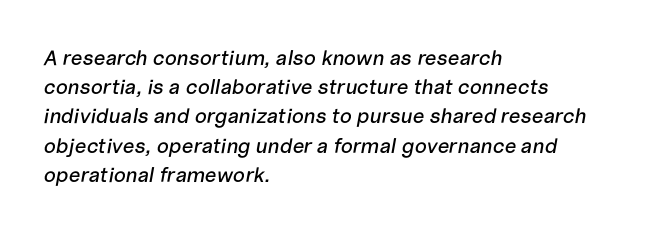
Q: Is the text italic (slanted)? A: Yes, it leans right by about 10 degrees.
Q: Is the text underlined? A: No.
Q: How is the paragraph aligned? A: Left-aligned.
Q: Is the spacing between letters normal or unusually wide? A: Normal.
Q: Is the spacing between lines tight, normal or loose? A: Normal.
